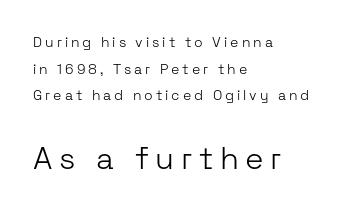
{"serif": "no", "italic": "no", "bold": "no", "weight": "light", "width": "normal", "stroke_contrast": "low", "x_height": "medium", "monospaced": "no", "underline": "no", "align": "left", "line_spacing": "loose", "line_spacing_ratio": 1.91, "letter_spacing": "wide", "letter_spacing_em": 0.21, "larger_block": "second", "size_ratio": 2.21, "glyph_px": 31}
